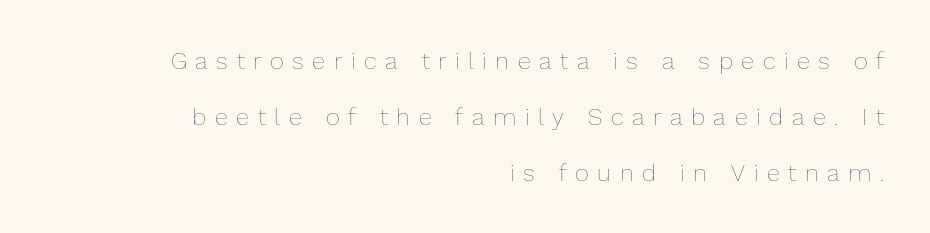
Designer's note — italics off, roman on. A typesetter would call this leading open, well beyond the default. Here the glyphs are tracked loosely, breaking word shapes into spaced letters. This reads as an unemphasized weight, regular at the heaviest.
